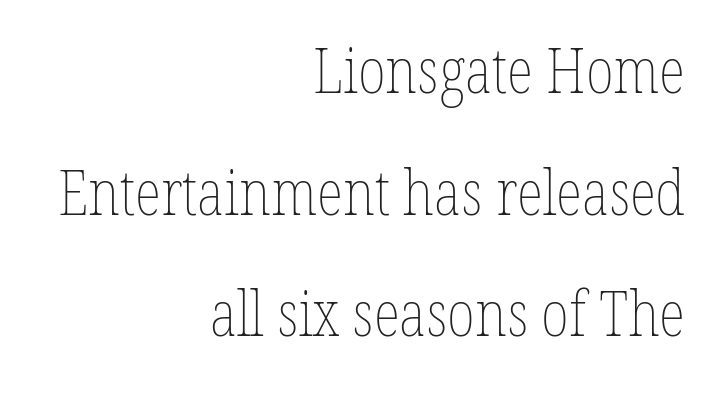
Q: Is the text bold? A: No.
Q: Is the text italic (slanted)? A: No, it is upright.
Q: Is the text underlined? A: No.
Q: How is the paragraph aligned? A: Right-aligned.
Q: Is the spacing between letters normal or unusually wide? A: Normal.
Q: Is the spacing between lines tight, normal or loose? A: Loose.
Q: Width (condensed, normal, or wide)? A: Condensed.
Q: Stroke contrast? A: Low.
Q: x-height? A: Medium.
Q: Monospaced? A: No.
